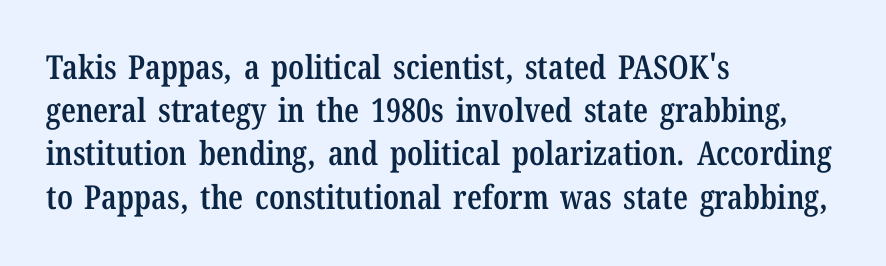
{"serif": "yes", "italic": "no", "bold": "semi", "weight": "semibold", "width": "condensed", "stroke_contrast": "low", "x_height": "medium", "monospaced": "no", "underline": "no", "align": "left", "line_spacing": "normal", "line_spacing_ratio": 1.31, "letter_spacing": "normal", "letter_spacing_em": 0.0, "glyph_px": 33}
